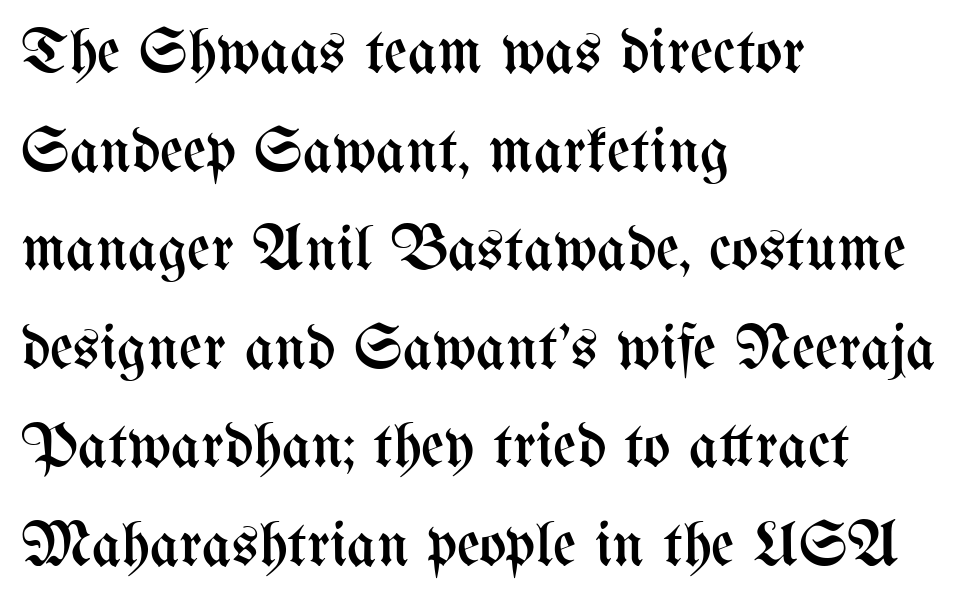
The image shows 64 px regular-weight, condensed type, upright; set left-aligned, normal line spacing (1.54x), normal letter spacing, not underlined; medium stroke contrast and a medium x-height.
